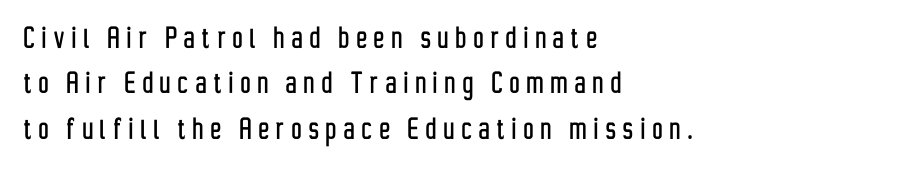
The image shows 35 px condensed sans-serif type, upright; set left-aligned, normal line spacing (1.3x), unusually wide letter spacing (+0.21 em), not underlined; low stroke contrast and a medium x-height.
